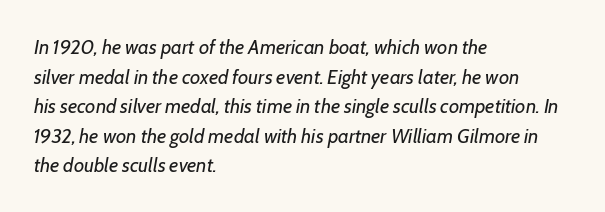
The image shows 20 px text type, italic (leaning right); set left-aligned, normal line spacing (1.48x), normal letter spacing, not underlined.
